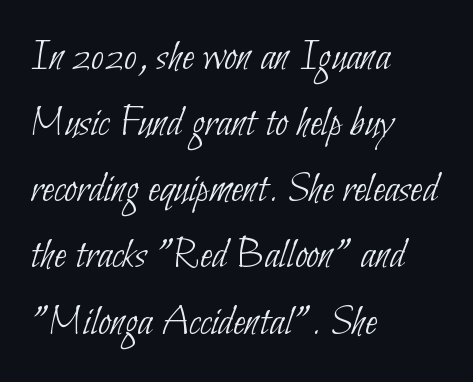
This sample uses plain, unmodified letter spacing. This reads as an unemphasized weight, regular at the heaviest. Normally led — the rows are evenly, conventionally spaced. The designer went with a sans here, leaving each stem footless.
